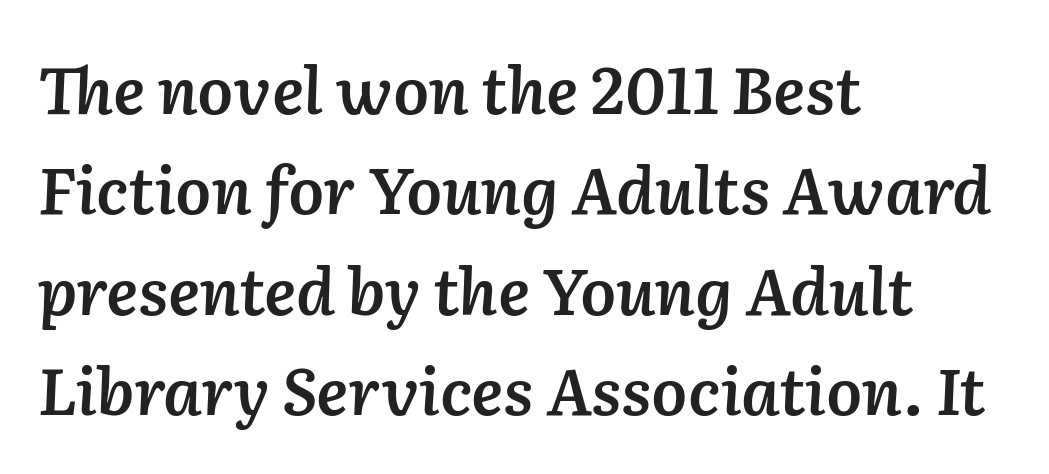
The image shows 64 px semibold type, italic (leaning right); set left-aligned, normal line spacing (1.57x), normal letter spacing, not underlined; low stroke contrast and a medium x-height.
